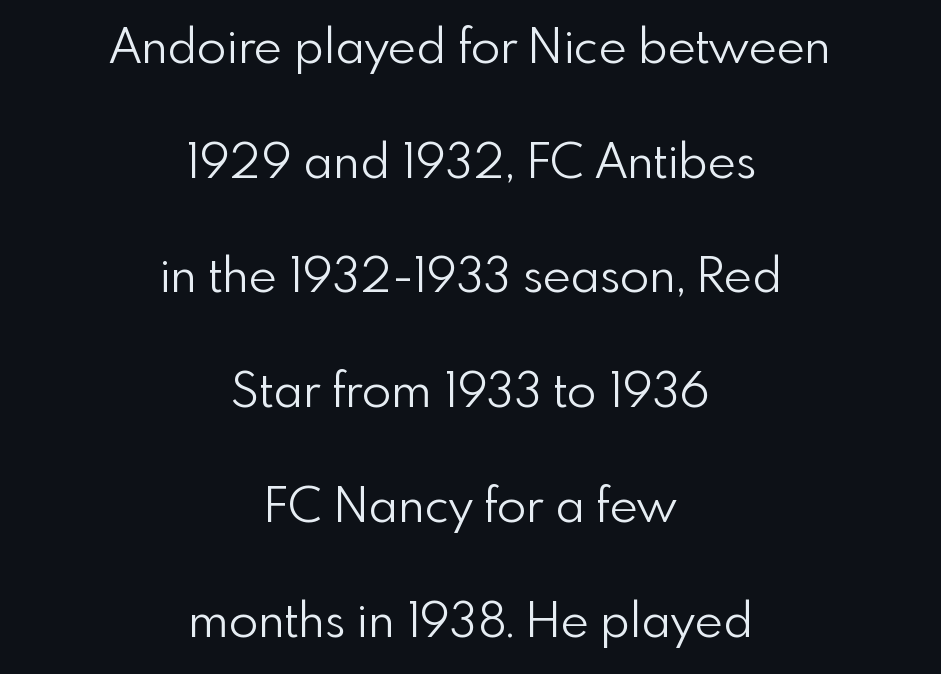
{"serif": "no", "italic": "no", "bold": "no", "weight": "light", "width": "normal", "stroke_contrast": "low", "x_height": "small", "monospaced": "no", "underline": "no", "align": "center", "line_spacing": "loose", "line_spacing_ratio": 2.39, "letter_spacing": "normal", "letter_spacing_em": 0.0, "glyph_px": 48}
